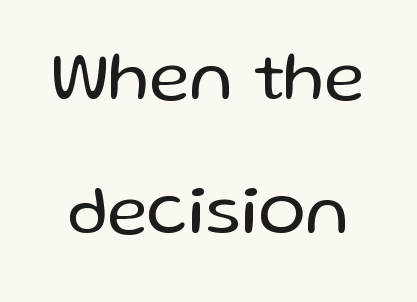
The image shows 70 px regular-weight sans-serif type, upright; set loose line spacing (1.92x), normal letter spacing, not underlined; low stroke contrast and a medium x-height.
